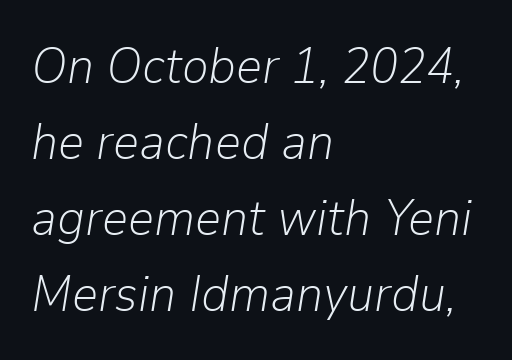
The image shows 51 px light type, italic (leaning right); set left-aligned, normal line spacing (1.49x), normal letter spacing, not underlined; low stroke contrast and a medium x-height.
